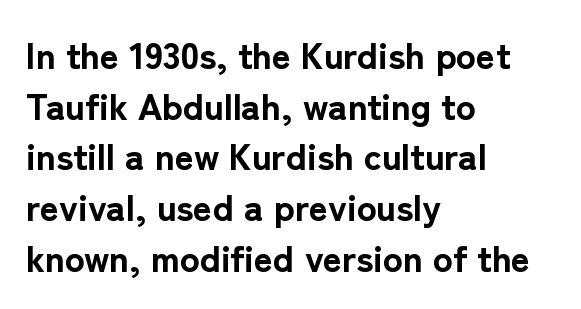
{"serif": "no", "italic": "no", "bold": "yes", "weight": "bold", "width": "normal", "stroke_contrast": "low", "x_height": "medium", "monospaced": "no", "underline": "no", "align": "left", "line_spacing": "normal", "line_spacing_ratio": 1.37, "letter_spacing": "normal", "letter_spacing_em": 0.0, "glyph_px": 37}
